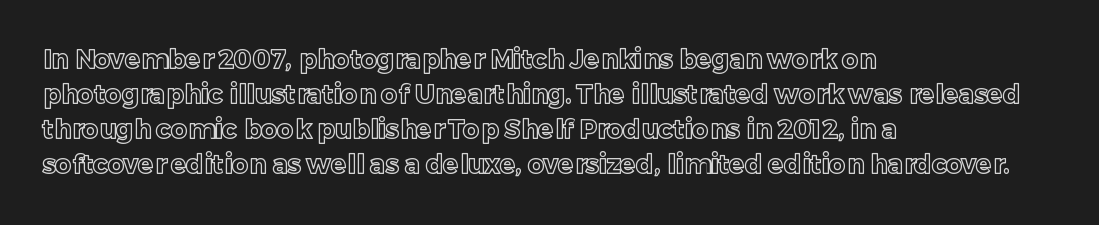
The image shows 26 px text type, upright; set left-aligned, normal line spacing (1.35x), normal letter spacing, not underlined.
